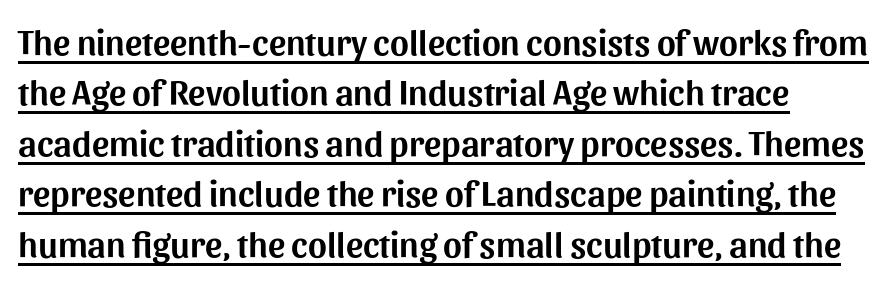
Leading matches the norm, producing a regular column. Each letter keeps its own natural width here, so spacing adapts to shape. Posture: vertical. The lettering is marked with a stroke running underneath it. Tracking value appears to be zero — textbook default spacing. Check where the strokes stop: nothing finishes them off — pure sans.
